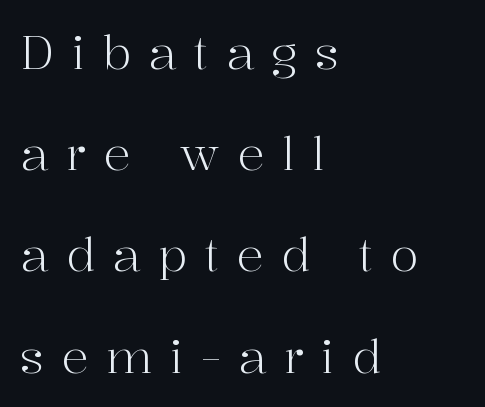
The image shows 46 px light serif type, upright; set left-aligned, loose line spacing (2.2x), unusually wide letter spacing (+0.37 em), not underlined; high stroke contrast and a medium x-height.
